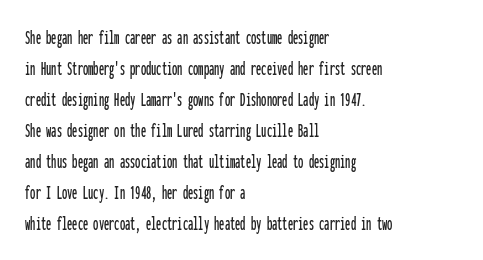
Q: Is the text italic (slanted)? A: No, it is upright.
Q: Is the text underlined? A: No.
Q: How is the paragraph aligned? A: Left-aligned.
Q: Is the spacing between letters normal or unusually wide? A: Normal.
Q: Is the spacing between lines tight, normal or loose? A: Normal.
